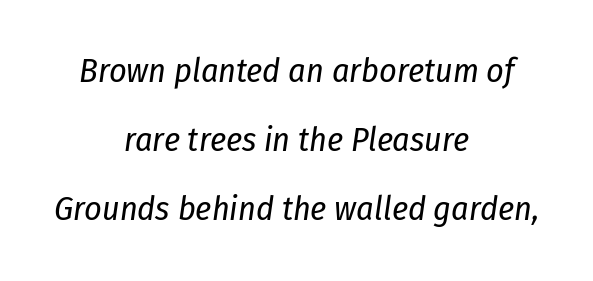
Q: Is the text bold? A: No.
Q: Is the text italic (slanted)? A: Yes, it leans right by about 8 degrees.
Q: Is the text underlined? A: No.
Q: How is the paragraph aligned? A: Centered.
Q: Is the spacing between letters normal or unusually wide? A: Normal.
Q: Is the spacing between lines tight, normal or loose? A: Loose.
Q: Width (condensed, normal, or wide)? A: Condensed.
Q: Stroke contrast? A: Low.
Q: x-height? A: Medium.
Q: Monospaced? A: No.
